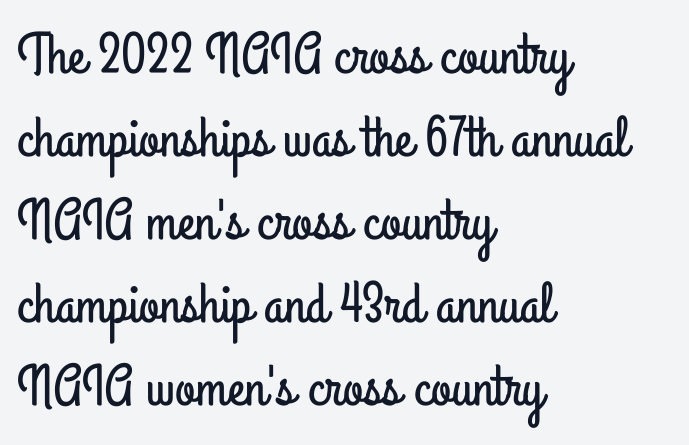
{"serif": "no", "italic": "no", "width": "condensed", "stroke_contrast": "low", "x_height": "small", "monospaced": "no", "underline": "no", "align": "left", "line_spacing": "normal", "line_spacing_ratio": 1.43, "letter_spacing": "normal", "letter_spacing_em": 0.0, "glyph_px": 58}
